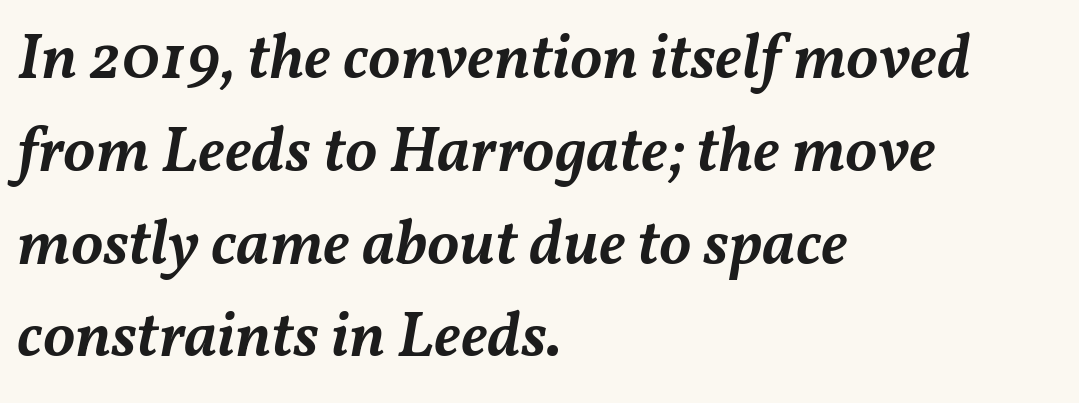
Q: Is the text bold? A: Semi-bold.
Q: Is the text italic (slanted)? A: Yes, it leans right by about 11 degrees.
Q: Is the text underlined? A: No.
Q: How is the paragraph aligned? A: Left-aligned.
Q: Is the spacing between letters normal or unusually wide? A: Normal.
Q: Is the spacing between lines tight, normal or loose? A: Normal.
Q: Width (condensed, normal, or wide)? A: Normal.
Q: Stroke contrast? A: Medium.
Q: x-height? A: Medium.
Q: Monospaced? A: No.
